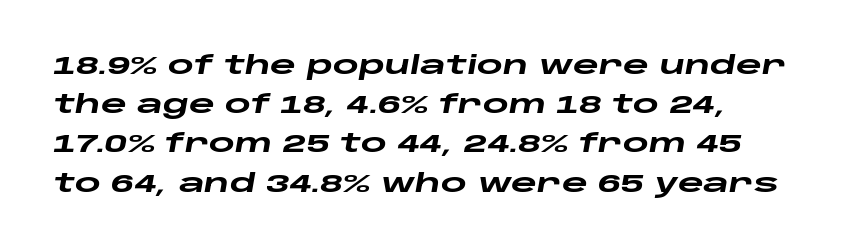
Q: Is the text bold? A: Yes.
Q: Is the text italic (slanted)? A: Yes, it leans right by about 10 degrees.
Q: Is the text underlined? A: No.
Q: Is the spacing between letters normal or unusually wide? A: Normal.
Q: Is the spacing between lines tight, normal or loose? A: Normal.
